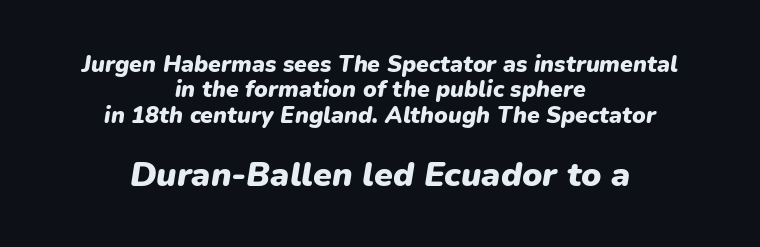
Strokes here are thick enough to call this a true bold. Tightly led — the rows are bunched. The area under the type is left untouched. The lower block of text is set noticeably larger than the block above it.
